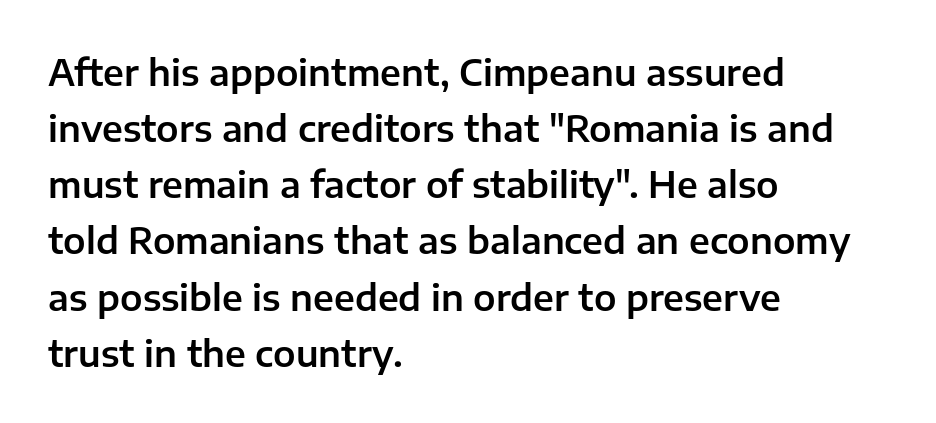
Q: Is the text italic (slanted)? A: No, it is upright.
Q: Is the typeface a serif or a sans-serif typeface? A: Sans-serif.
Q: Is the text underlined? A: No.
Q: How is the paragraph aligned? A: Left-aligned.
Q: Is the spacing between letters normal or unusually wide? A: Normal.
Q: Is the spacing between lines tight, normal or loose? A: Normal.
Q: Width (condensed, normal, or wide)? A: Normal.
Q: Stroke contrast? A: Low.
Q: x-height? A: Medium.
Q: Monospaced? A: No.
